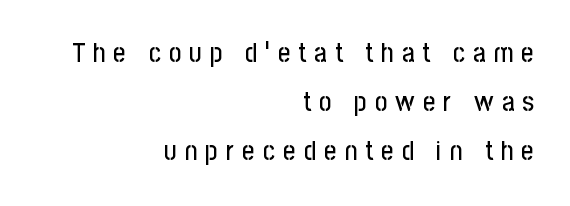
{"italic": "no", "underline": "no", "align": "right", "line_spacing_ratio": 1.82, "letter_spacing": "wide", "letter_spacing_em": 0.3, "glyph_px": 27}
